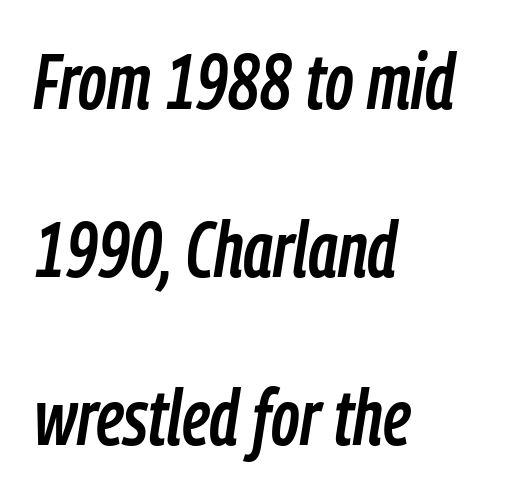
Inter-character spacing is left at the font's built-in metrics. A great deal of white space separates one row of letters from the next. A typesetter would call this proportional, since set widths differ per character. Where is the straight margin? On the left. Unmarked baselines from the first word to the last.
